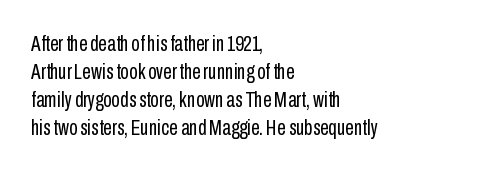
{"italic": "no", "bold": "no", "underline": "no", "align": "left", "line_spacing": "normal", "line_spacing_ratio": 1.27, "letter_spacing": "normal", "letter_spacing_em": 0.0, "glyph_px": 22}
